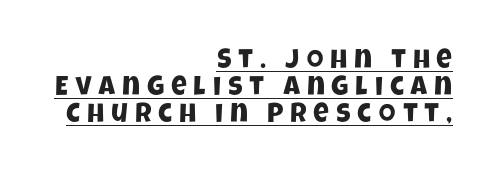
The lines are quadded right. Is there much room between lines? No — they nearly touch. Someone cranked the tracking dial way up on this one. A continuous stroke trails under the words, as in a hyperlink.
